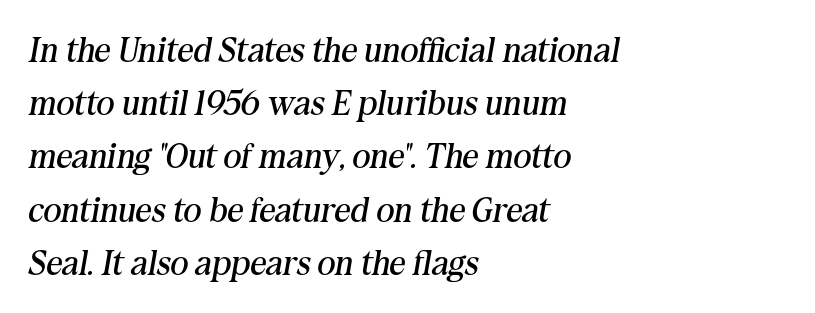
{"serif": "yes", "italic": "yes", "lean": "right", "slant_degrees": 10, "bold": "no", "weight": "regular", "width": "normal", "stroke_contrast": "medium", "x_height": "medium", "monospaced": "no", "underline": "no", "align": "left", "line_spacing": "normal", "line_spacing_ratio": 1.52, "letter_spacing": "normal", "letter_spacing_em": 0.0, "glyph_px": 35}
